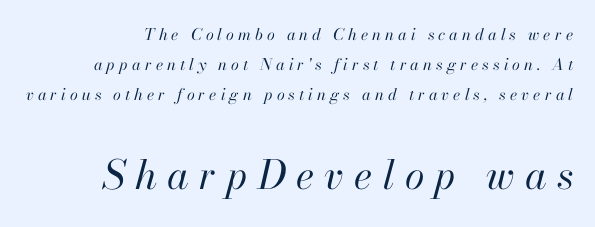
The image shows 40 px regular-weight type, italic (leaning right); set line spacing 1.87x, unusually wide letter spacing (+0.25 em), not underlined; the second (bottom) block is 2.5x larger; high stroke contrast and a small x-height.
